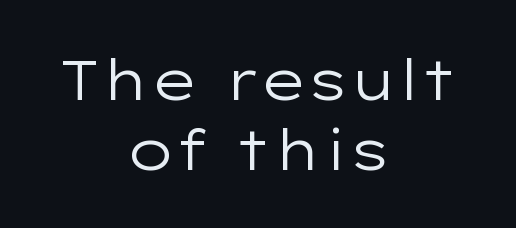
Unmarked baselines from the first word to the last. The rendering keeps characters at their native spacing. This rendering employs a face without finishing strokes, i.e., a sans-serif. Do the characters align in a grid? No, the font is proportional. The line-height multiplier appears to be the usual default.
